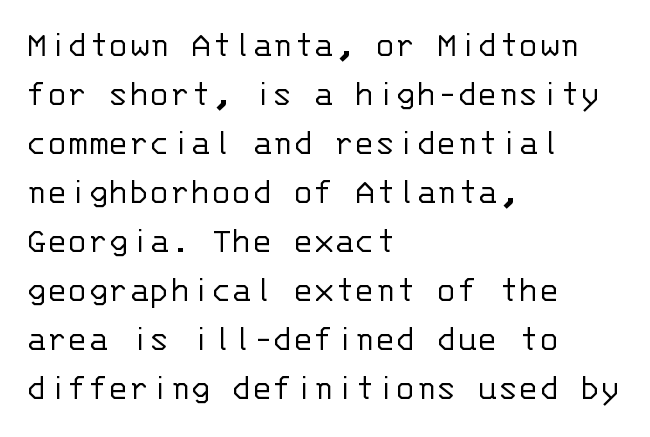
{"serif": "no", "italic": "no", "bold": "no", "weight": "light", "width": "normal", "stroke_contrast": "low", "x_height": "large", "monospaced": "yes", "underline": "no", "align": "left", "line_spacing": "normal", "line_spacing_ratio": 1.29, "letter_spacing": "normal", "letter_spacing_em": 0.0, "glyph_px": 38}
